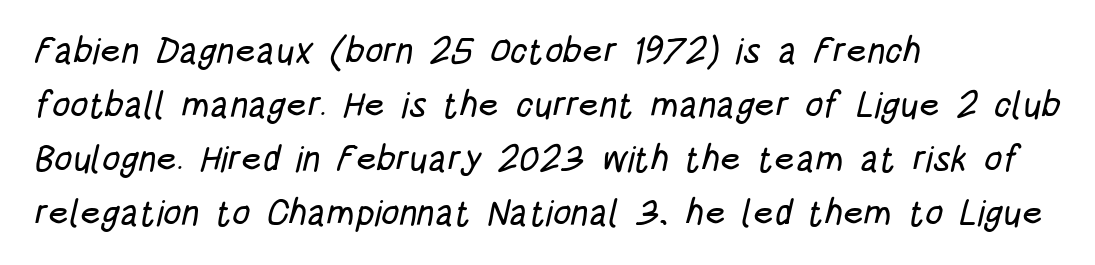
{"serif": "no", "width": "condensed", "stroke_contrast": "low", "x_height": "large", "monospaced": "no", "underline": "no", "align": "left", "line_spacing": "normal", "line_spacing_ratio": 1.5, "letter_spacing": "normal", "letter_spacing_em": 0.0, "glyph_px": 36}
